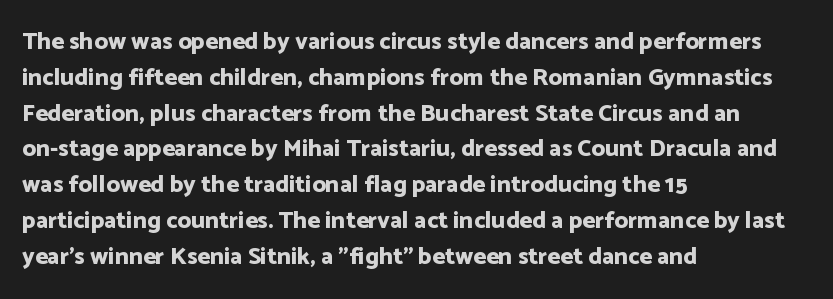
The image shows 24 px bold type, upright; set left-aligned, normal line spacing (1.49x), normal letter spacing, not underlined.
